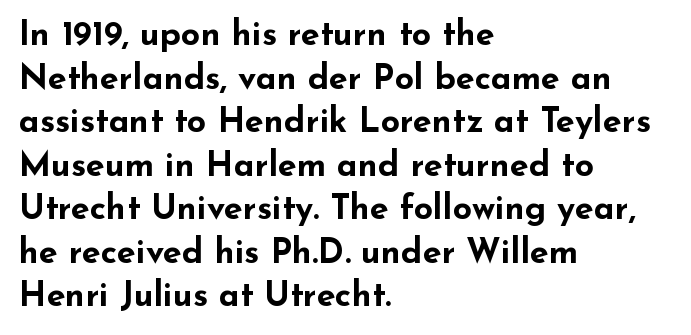
{"serif": "no", "italic": "no", "bold": "yes", "weight": "bold", "width": "wide", "stroke_contrast": "low", "x_height": "small", "monospaced": "no", "underline": "no", "align": "left", "line_spacing": "normal", "line_spacing_ratio": 1.28, "letter_spacing": "normal", "letter_spacing_em": 0.0, "glyph_px": 34}
